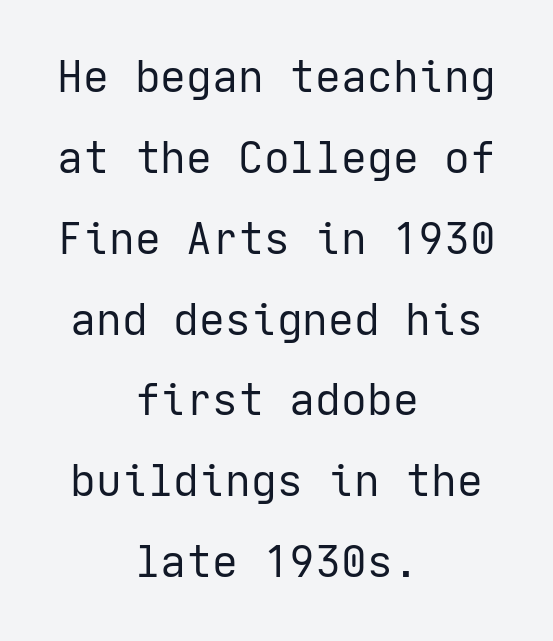
Look at the bottom of the vertical strokes: they stop flat, with no serifs. Check under the words: just untouched page. Caption: standard tracking, unaltered. The weight tops out at a normal text grade. Notice how the passage keeps no hard edge, just a central spine. Designer's note — italics off, roman on.
